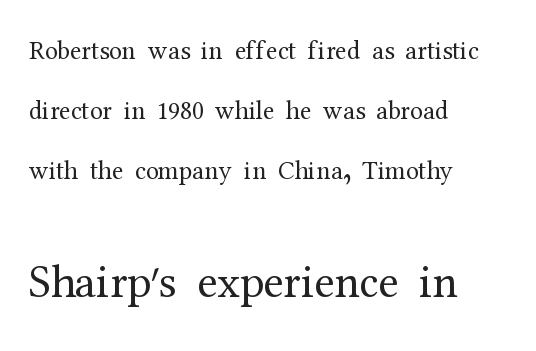
{"serif": "yes", "italic": "no", "bold": "no", "weight": "regular", "width": "normal", "stroke_contrast": "medium", "x_height": "medium", "monospaced": "no", "underline": "no", "align": "left", "line_spacing": "loose", "line_spacing_ratio": 2.3, "letter_spacing": "normal", "letter_spacing_em": 0.0, "larger_block": "second", "size_ratio": 1.77, "glyph_px": 46}
